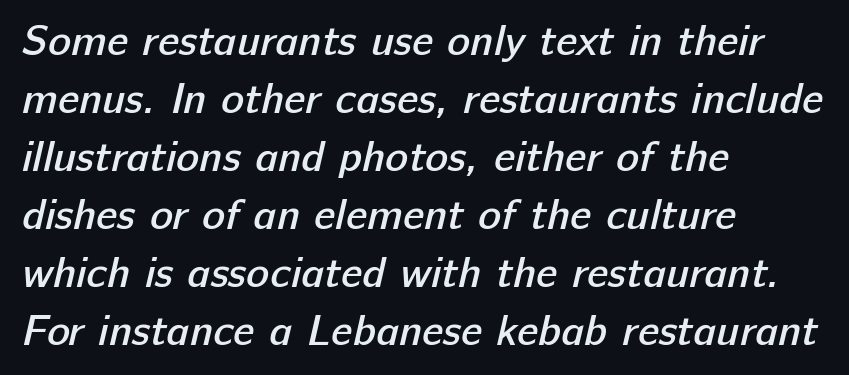
{"serif": "no", "bold": "semi", "weight": "semibold", "width": "normal", "stroke_contrast": "low", "x_height": "medium", "monospaced": "no", "underline": "no", "align": "left", "line_spacing": "normal", "line_spacing_ratio": 1.35, "letter_spacing": "normal", "letter_spacing_em": 0.0, "glyph_px": 43}
